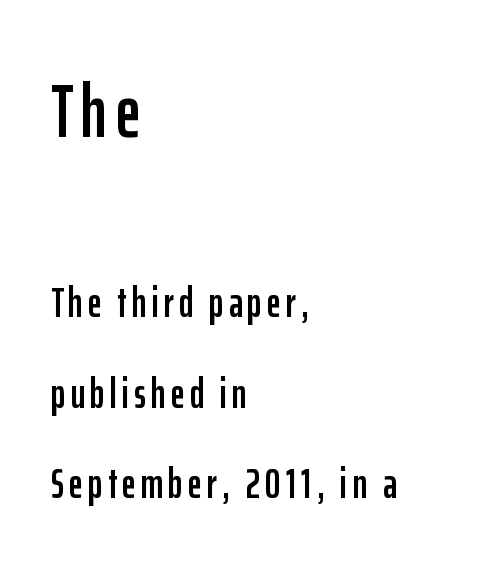
Q: Is the text italic (slanted)? A: No, it is upright.
Q: Is the typeface a serif or a sans-serif typeface? A: Sans-serif.
Q: Is the text underlined? A: No.
Q: How is the paragraph aligned? A: Left-aligned.
Q: Is the spacing between lines tight, normal or loose? A: Loose.
Q: Which block of text is set in a larger size, the first (top) or the second (bottom)? A: The first (top) one.
Q: Width (condensed, normal, or wide)? A: Condensed.
Q: Stroke contrast? A: Low.
Q: x-height? A: Medium.
Q: Monospaced? A: No.
